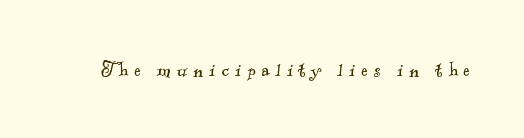
The image shows 24 px text type; set unusually wide letter spacing (+0.25 em), not underlined.
